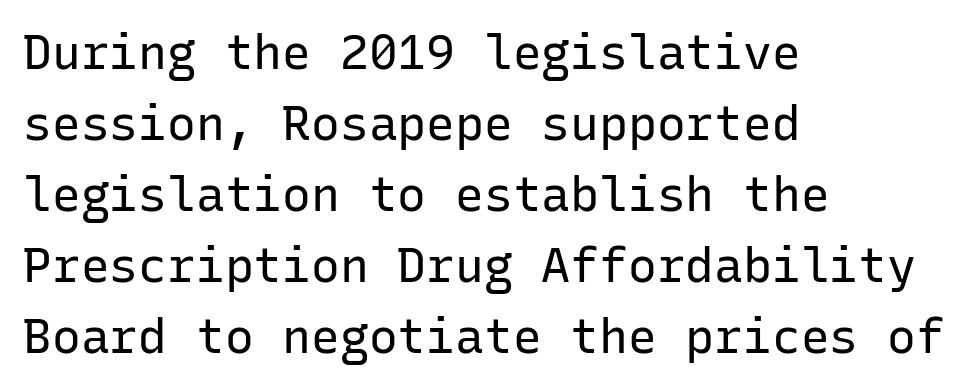
The image shows 48 px regular-weight sans-serif type, upright, monospaced; set left-aligned, normal line spacing (1.48x), normal letter spacing, not underlined; low stroke contrast and a medium x-height.
